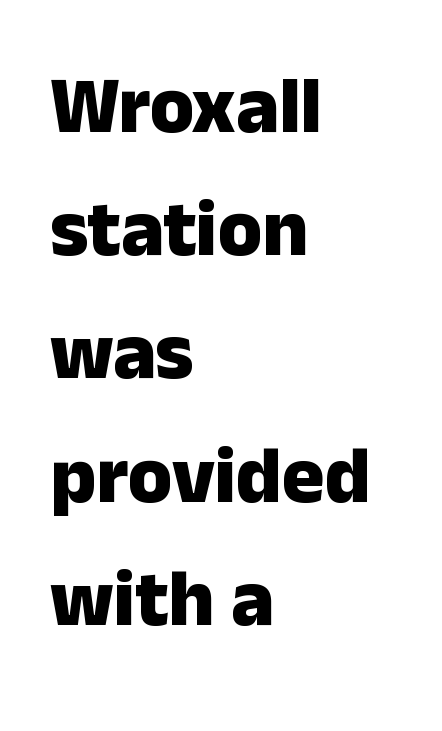
The image shows 80 px heavy sans-serif type, upright; set left-aligned, normal line spacing (1.54x), normal letter spacing, not underlined; low stroke contrast and a medium x-height.
